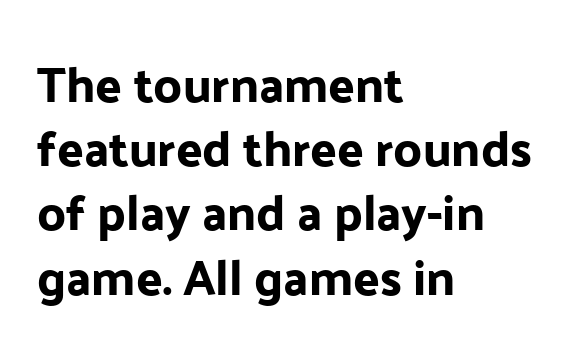
The image shows 49 px sans-serif type, upright; set left-aligned, normal line spacing (1.31x), normal letter spacing, not underlined; low stroke contrast and a medium x-height.
